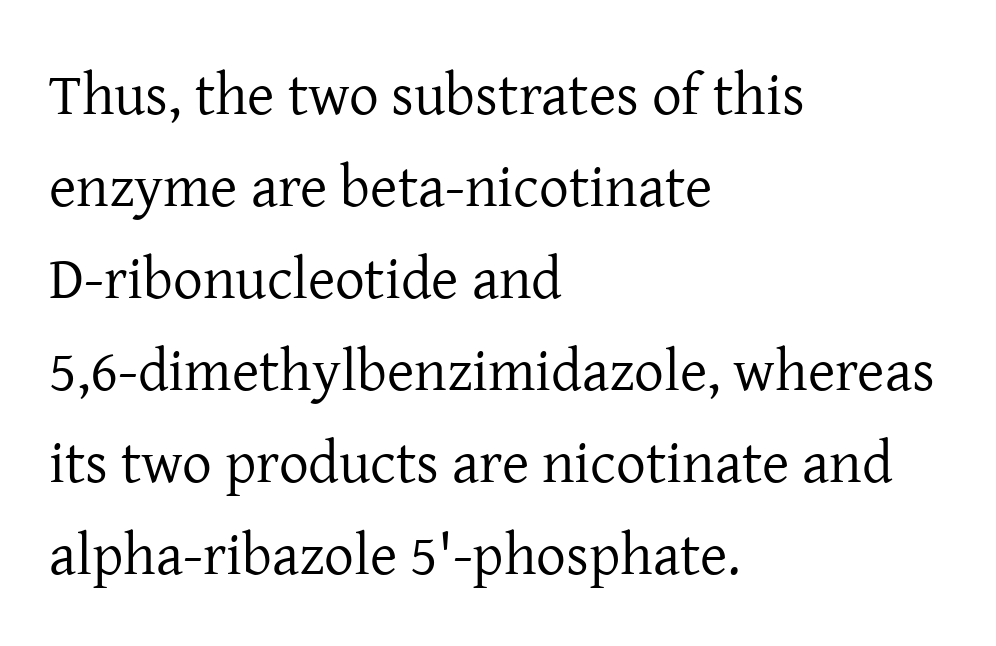
Q: Is the text bold? A: No.
Q: Is the text italic (slanted)? A: No, it is upright.
Q: Is the typeface a serif or a sans-serif typeface? A: Serif.
Q: Is the text underlined? A: No.
Q: How is the paragraph aligned? A: Left-aligned.
Q: Is the spacing between letters normal or unusually wide? A: Normal.
Q: Is the spacing between lines tight, normal or loose? A: Normal.
Q: Width (condensed, normal, or wide)? A: Normal.
Q: Stroke contrast? A: Low.
Q: x-height? A: Medium.
Q: Monospaced? A: No.
